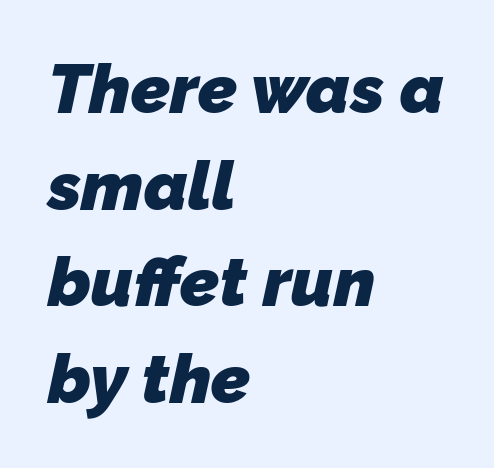
Stroke terminals: plain, sans-serif. Is this a fixed-width face? No — the glyphs have proportional, varying widths. The block of text has a typical density, with ordinary space between rows. The rendering anchors every line to the left-hand side. Quick note: underline off.
